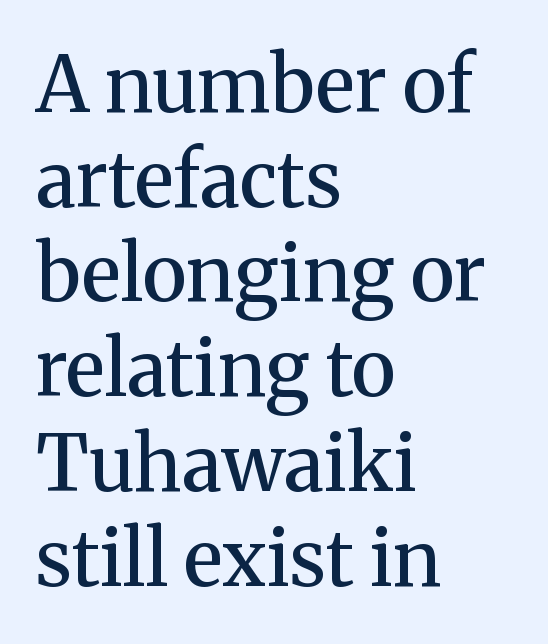
Q: Is the text bold? A: Semi-bold.
Q: Is the text italic (slanted)? A: No, it is upright.
Q: Is the typeface a serif or a sans-serif typeface? A: Serif.
Q: Is the text underlined? A: No.
Q: How is the paragraph aligned? A: Left-aligned.
Q: Is the spacing between letters normal or unusually wide? A: Normal.
Q: Width (condensed, normal, or wide)? A: Normal.
Q: Stroke contrast? A: Medium.
Q: x-height? A: Medium.
Q: Monospaced? A: No.
